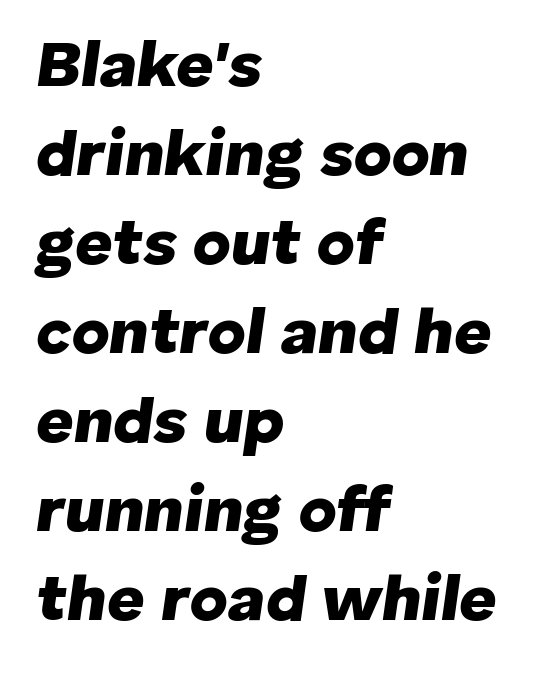
The image shows 65 px heavy type, italic (leaning right); set left-aligned, normal line spacing (1.37x), normal letter spacing, not underlined; low stroke contrast and a medium x-height.
